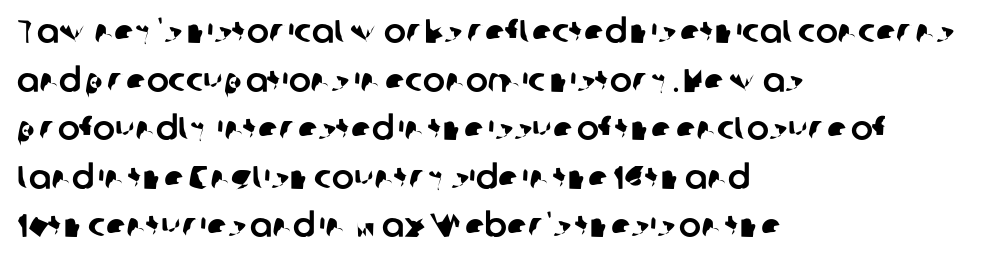
The image shows 33 px sans-serif type; set left-aligned, normal line spacing (1.47x), normal letter spacing, not underlined; low stroke contrast and a medium x-height.
